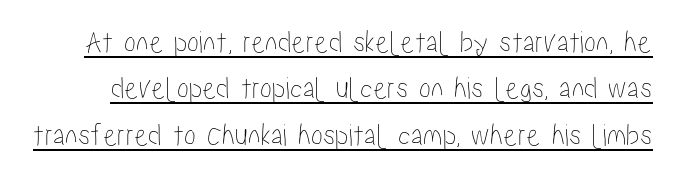
{"italic": "no", "width": "condensed", "stroke_contrast": "low", "x_height": "medium", "monospaced": "no", "underline": "yes", "line_spacing": "normal", "line_spacing_ratio": 1.45, "letter_spacing": "normal", "letter_spacing_em": 0.0, "glyph_px": 32}
